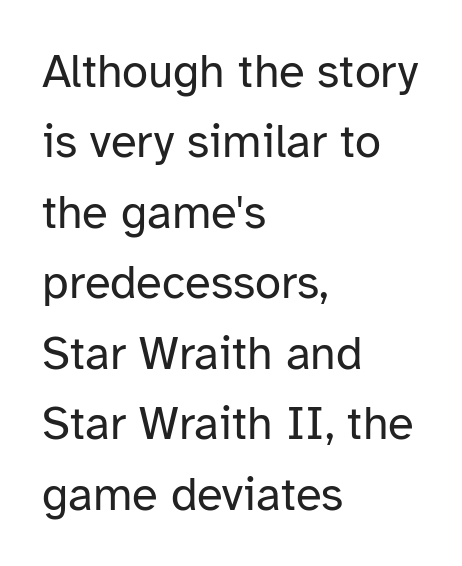
Q: Is the text bold? A: No.
Q: Is the text italic (slanted)? A: No, it is upright.
Q: Is the typeface a serif or a sans-serif typeface? A: Sans-serif.
Q: Is the text underlined? A: No.
Q: How is the paragraph aligned? A: Left-aligned.
Q: Is the spacing between letters normal or unusually wide? A: Normal.
Q: Is the spacing between lines tight, normal or loose? A: Normal.
Q: Width (condensed, normal, or wide)? A: Normal.
Q: Stroke contrast? A: Low.
Q: x-height? A: Medium.
Q: Monospaced? A: No.
